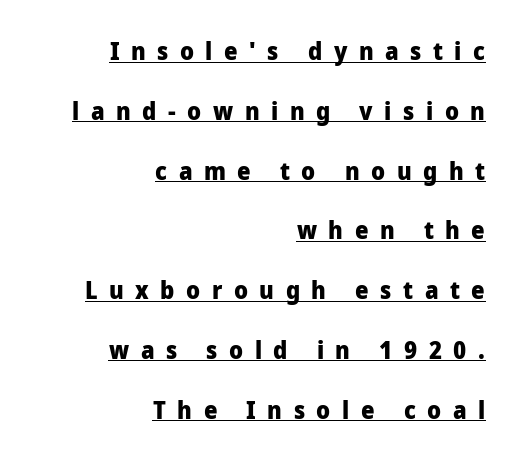
The image shows 24 px bold type, upright; set right-aligned, loose line spacing (2.49x), unusually wide letter spacing (+0.48 em), underlined.
